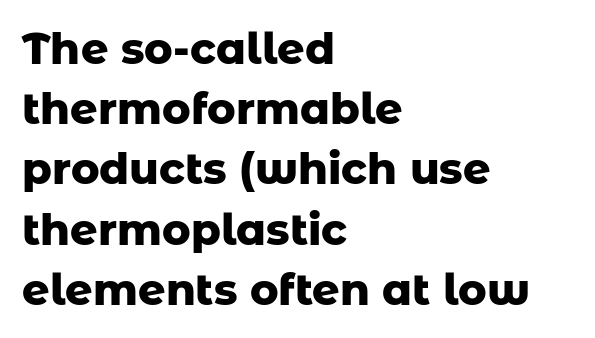
Posture: straight, roman, zero tilt. Each glyph is drawn with heavy, bold strokes. Default kerning and tracking; the words read as compact shapes. Successive baselines arrive at the customary interval. Unmarked baselines from the first word to the last.
